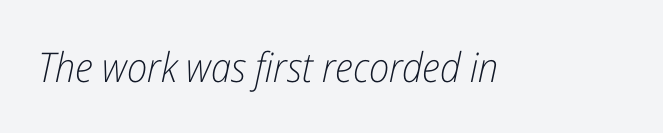
The image shows 41 px light, condensed type, italic (leaning right); set normal letter spacing, not underlined; low stroke contrast and a medium x-height.
